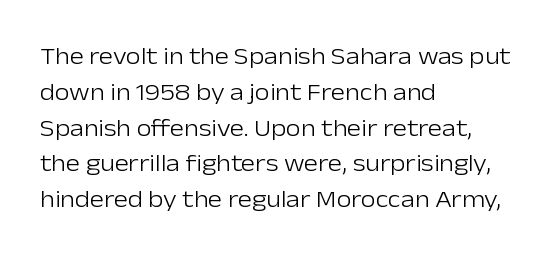
The setting favours the left margin, as ordinary paragraphs usually do. Upright lettering throughout. Letter spacing: default. No chunkiness to these letters — they're not bold.
